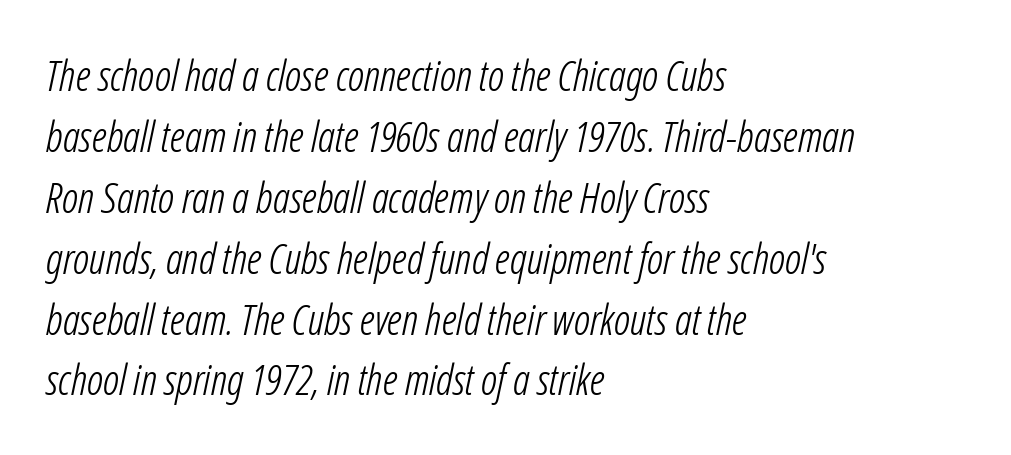
The letters advance in unequal steps, a hallmark of proportional type. Italic: yes, the glyphs are oblique. The words here are not underlined. The cut favours lightness, reaching ordinary text weight at its darkest. The passage shown has conventional tracking throughout. Interline gaps are of average width in this sample.
